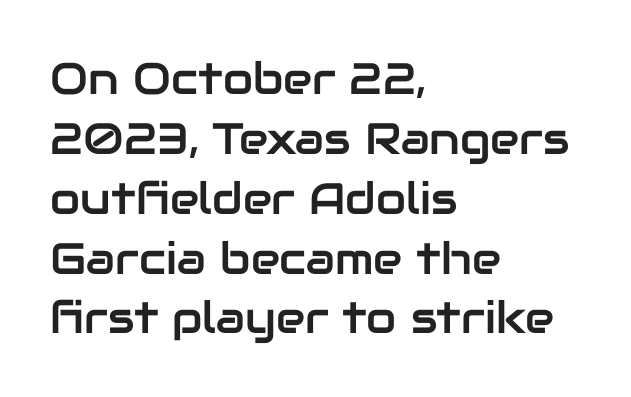
{"serif": "no", "italic": "no", "width": "normal", "stroke_contrast": "low", "x_height": "medium", "monospaced": "no", "underline": "no", "align": "left", "line_spacing": "normal", "line_spacing_ratio": 1.36, "letter_spacing": "normal", "letter_spacing_em": 0.0, "glyph_px": 44}
